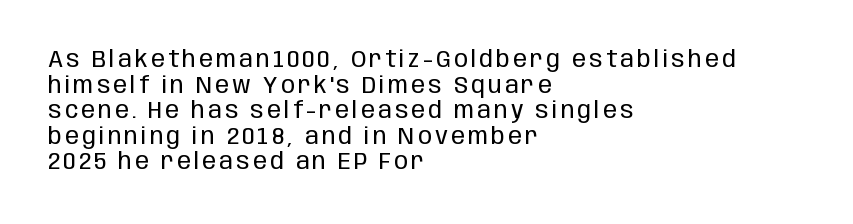
The space beneath each line is pristine and unruled. These lines stack with their left ends in a neat column. Posture: upright roman. Baseline-to-baseline distance is barely more than the letter height.
